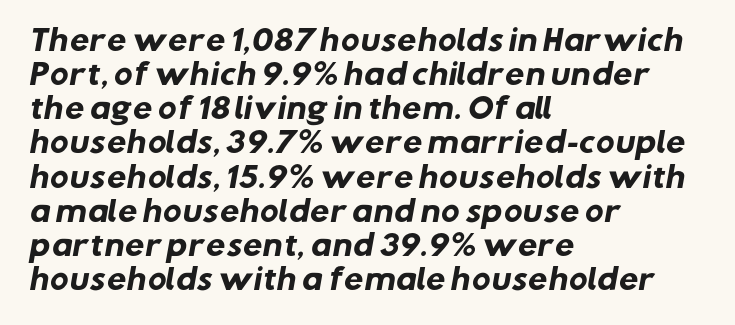
Nobody drew a line under any word here. Do the characters align in a grid? No, the font is proportional. The compositor pushed each line to the left boundary. These lines keep a tight, regular rhythm from letter to letter.
